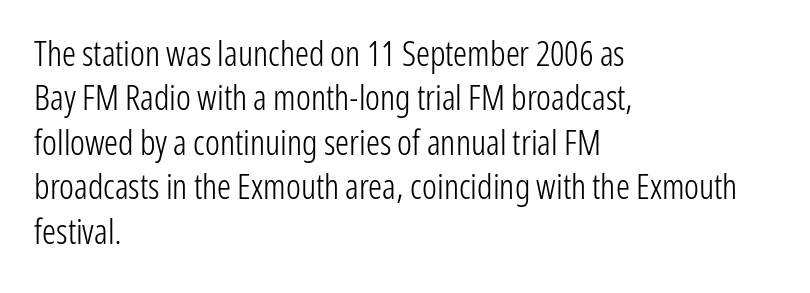
Q: Is the text bold? A: No.
Q: Is the text italic (slanted)? A: No, it is upright.
Q: Is the typeface a serif or a sans-serif typeface? A: Sans-serif.
Q: Is the text underlined? A: No.
Q: How is the paragraph aligned? A: Left-aligned.
Q: Is the spacing between letters normal or unusually wide? A: Normal.
Q: Is the spacing between lines tight, normal or loose? A: Normal.
Q: Width (condensed, normal, or wide)? A: Condensed.
Q: Stroke contrast? A: Low.
Q: x-height? A: Medium.
Q: Monospaced? A: No.
